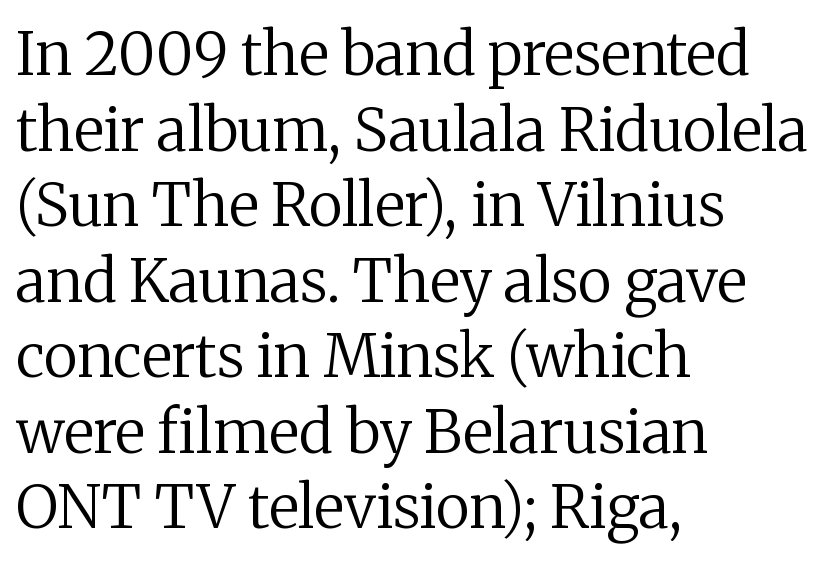
The image shows 59 px regular-weight serif type, upright; set left-aligned, normal line spacing (1.28x), normal letter spacing, not underlined; medium stroke contrast and a medium x-height.
